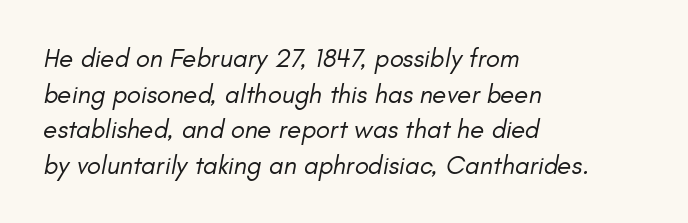
The image shows 26 px text type, italic (leaning right); set left-aligned, normal line spacing (1.37x), normal letter spacing, not underlined.
